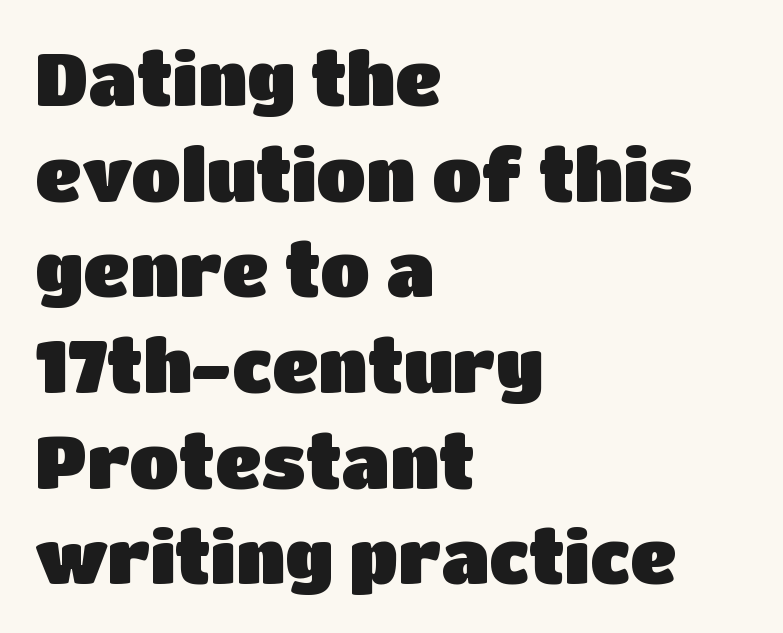
Q: Is the text italic (slanted)? A: No, it is upright.
Q: Is the typeface a serif or a sans-serif typeface? A: Sans-serif.
Q: Is the text underlined? A: No.
Q: How is the paragraph aligned? A: Left-aligned.
Q: Is the spacing between letters normal or unusually wide? A: Normal.
Q: Is the spacing between lines tight, normal or loose? A: Normal.
Q: Width (condensed, normal, or wide)? A: Normal.
Q: Stroke contrast? A: Low.
Q: x-height? A: Large.
Q: Monospaced? A: No.
